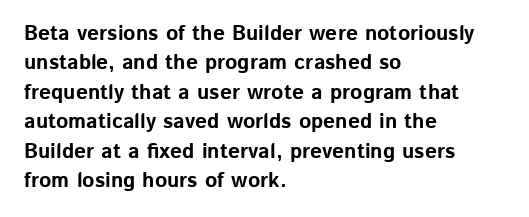
Posture: upright roman. Underlining? Definitely not there. Each line starts at the same left margin while the right side varies. Stroke thickness is high; the sample reads as a true bold. The block of text has a typical density, with ordinary space between rows.
